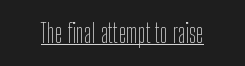
Short note: letters normally spaced. Is this a heavy cut? Hardly; it is regular or lighter. This sample uses an upright cut, with every glyph sitting square on the baseline. Is there an underline? Yes — a line sits under the letters.
